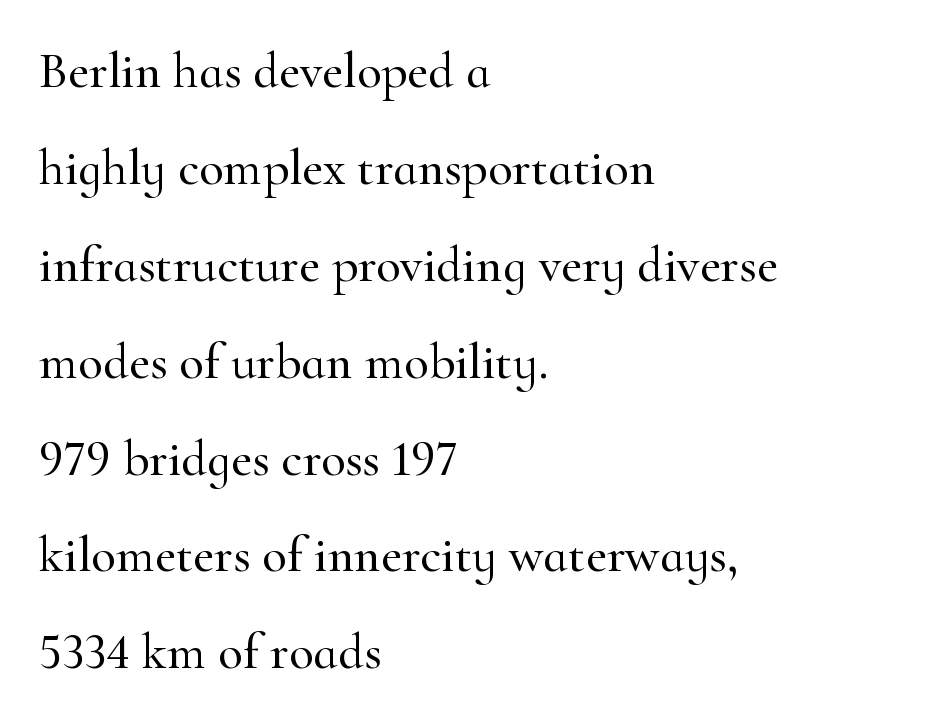
Q: Is the text italic (slanted)? A: No, it is upright.
Q: Is the typeface a serif or a sans-serif typeface? A: Serif.
Q: Is the text underlined? A: No.
Q: How is the paragraph aligned? A: Left-aligned.
Q: Is the spacing between letters normal or unusually wide? A: Normal.
Q: Is the spacing between lines tight, normal or loose? A: Loose.
Q: Width (condensed, normal, or wide)? A: Normal.
Q: Stroke contrast? A: High.
Q: x-height? A: Small.
Q: Monospaced? A: No.
